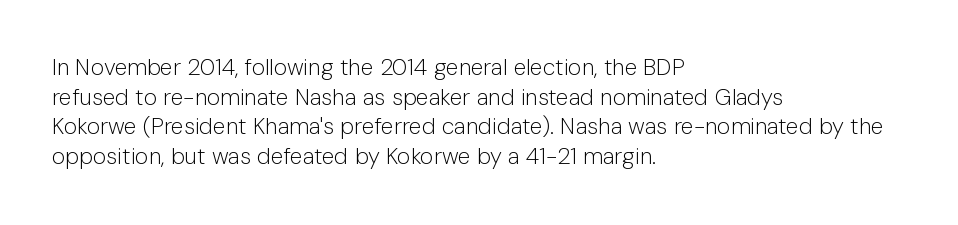
{"italic": "no", "bold": "no", "underline": "no", "align": "left", "line_spacing": "normal", "line_spacing_ratio": 1.29, "letter_spacing": "normal", "letter_spacing_em": 0.0, "glyph_px": 23}
